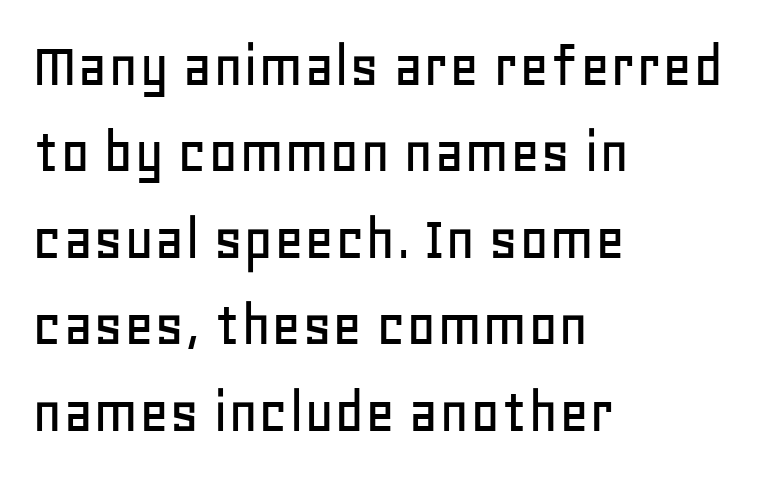
The image shows 65 px sans-serif type, upright; set left-aligned, normal line spacing (1.33x), normal letter spacing, not underlined; low stroke contrast and a large x-height.
